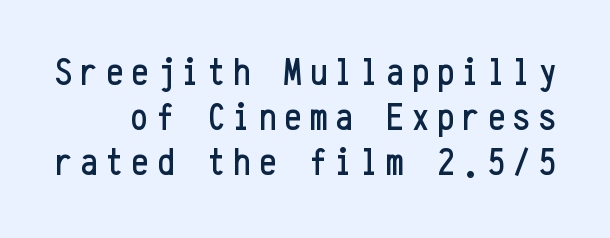
You can tell from the bare stems that sans-serif type was used. The rendering uses typewriter-style spacing with identical character cells. This is the regular roman posture of the typeface. This rendering widens character spacing well past its baseline value. Descenders hang freely into open space.
